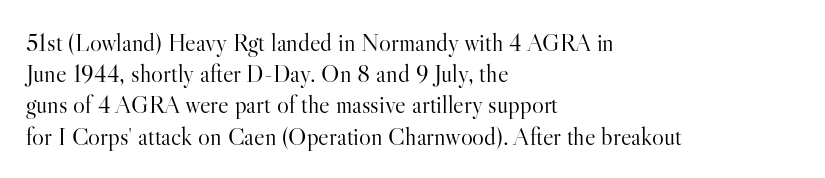
Spacing between characters is what you'd get straight out of the box. Ordinary non-slanted type is in use. The compositor pushed each line to the left boundary. Rows of type keep a routine distance in the vertical direction.
